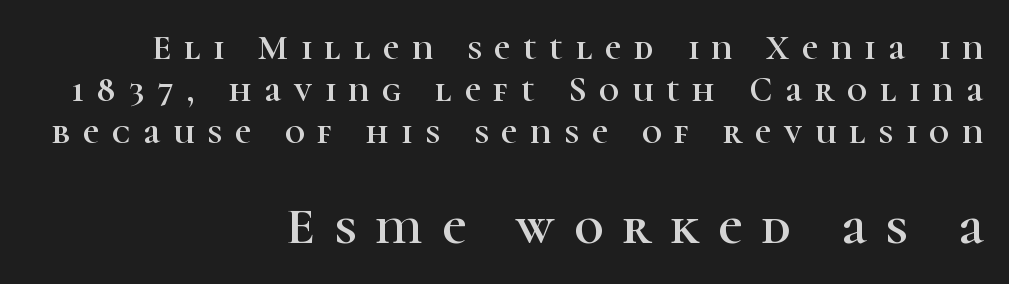
The image shows 52 px serif type, upright; set right-aligned, line spacing 1.2x, unusually wide letter spacing (+0.37 em), not underlined; the second (bottom) block is 1.49x larger; high stroke contrast and a medium x-height.
